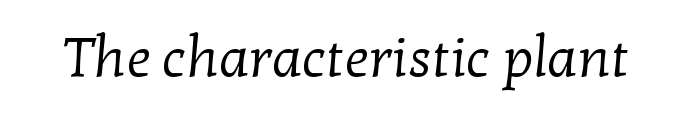
{"serif": "yes", "bold": "no", "weight": "regular", "width": "normal", "stroke_contrast": "low", "x_height": "medium", "monospaced": "no", "underline": "no", "letter_spacing": "normal", "letter_spacing_em": 0.0, "glyph_px": 55}
